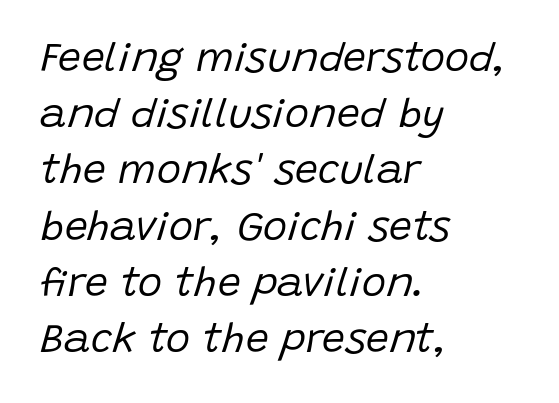
Q: Is the text bold? A: No.
Q: Is the text italic (slanted)? A: Yes, it leans right by about 15 degrees.
Q: Is the text underlined? A: No.
Q: How is the paragraph aligned? A: Left-aligned.
Q: Is the spacing between letters normal or unusually wide? A: Normal.
Q: Is the spacing between lines tight, normal or loose? A: Normal.
Q: Width (condensed, normal, or wide)? A: Normal.
Q: Stroke contrast? A: Low.
Q: x-height? A: Large.
Q: Monospaced? A: No.
